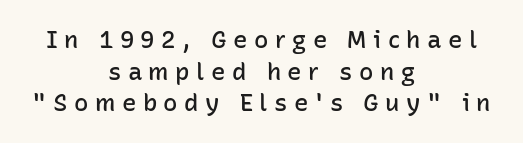
Q: Is the text bold? A: Semi-bold.
Q: Is the text italic (slanted)? A: No, it is upright.
Q: Is the text underlined? A: No.
Q: How is the paragraph aligned? A: Centered.
Q: Is the spacing between letters normal or unusually wide? A: Unusually wide.
Q: Is the spacing between lines tight, normal or loose? A: Normal.
